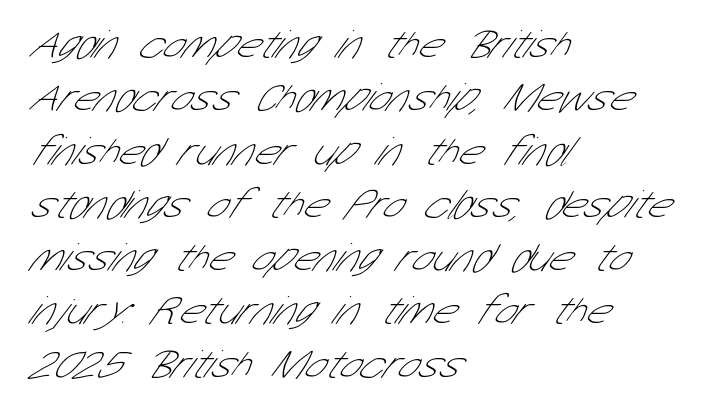
Q: Is the text bold? A: No.
Q: Is the typeface a serif or a sans-serif typeface? A: Sans-serif.
Q: Is the text underlined? A: No.
Q: How is the paragraph aligned? A: Left-aligned.
Q: Is the spacing between letters normal or unusually wide? A: Normal.
Q: Is the spacing between lines tight, normal or loose? A: Normal.
Q: Width (condensed, normal, or wide)? A: Condensed.
Q: Stroke contrast? A: Low.
Q: x-height? A: Medium.
Q: Monospaced? A: No.
